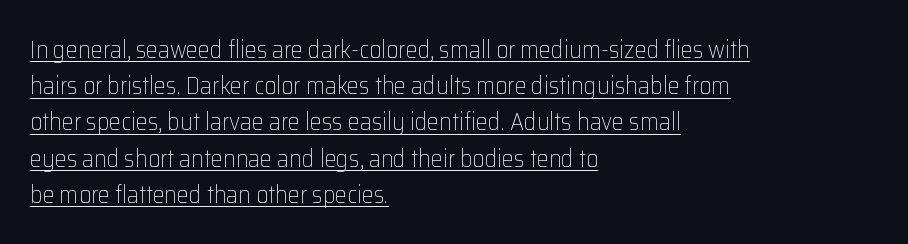
The image shows 24 px text type, upright; set left-aligned, normal line spacing (1.51x), normal letter spacing, underlined.
